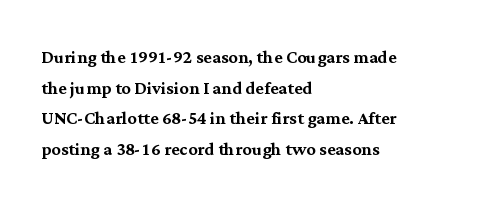
Q: Is the text italic (slanted)? A: No, it is upright.
Q: Is the text underlined? A: No.
Q: How is the paragraph aligned? A: Left-aligned.
Q: Is the spacing between letters normal or unusually wide? A: Normal.
Q: Is the spacing between lines tight, normal or loose? A: Normal.
